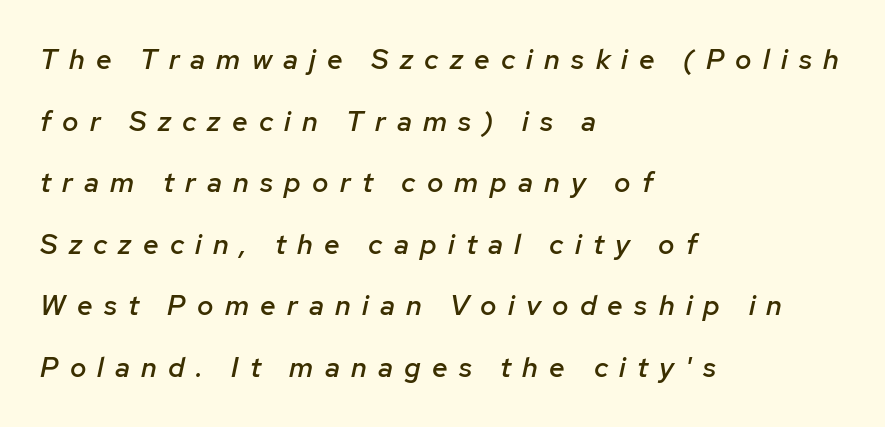
The image shows 28 px semibold type, italic (leaning right); set left-aligned, loose line spacing (2.2x), unusually wide letter spacing (+0.4 em), not underlined; low stroke contrast and a medium x-height.
